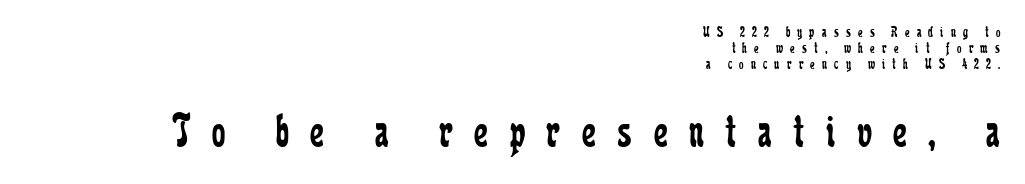
The image shows 48 px regular-weight, condensed serif type, upright; set right-aligned, tight line spacing (0.99x), unusually wide letter spacing (+0.45 em), not underlined; the second (bottom) block is 3.0x larger; low stroke contrast and a medium x-height.
